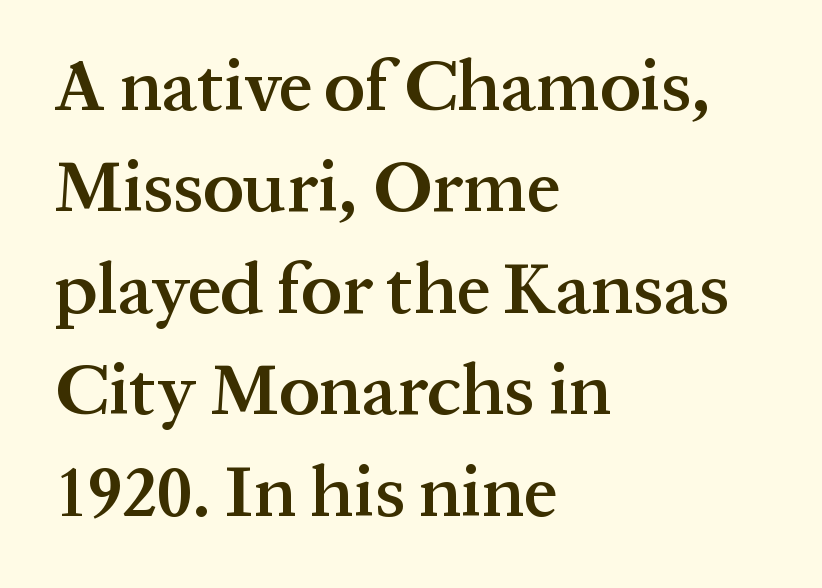
Every letter is mildly thick-stroked: semibold rather than bold. This sample uses a serif face. The words here are not underlined. This sample uses plain, unmodified letter spacing. Notice how the stems are strictly vertical — no italics here.
